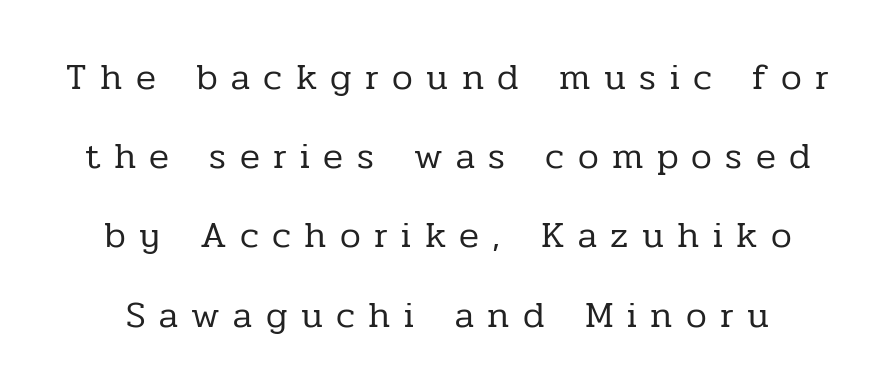
The image shows 37 px regular-weight serif type, upright; set loose line spacing (2.14x), unusually wide letter spacing (+0.36 em), not underlined; low stroke contrast and a medium x-height.
